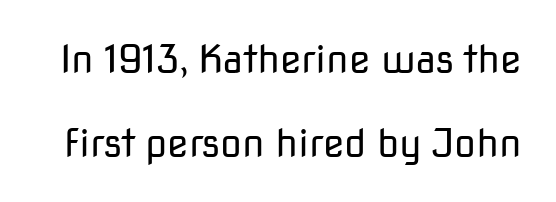
The image shows 39 px regular-weight sans-serif type, upright; set loose line spacing (2.16x), normal letter spacing, not underlined; low stroke contrast and a medium x-height.
